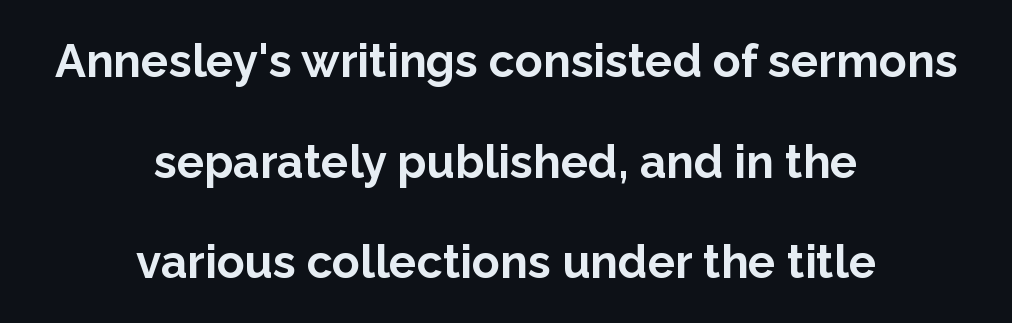
{"serif": "no", "italic": "no", "bold": "yes", "weight": "bold", "width": "normal", "stroke_contrast": "low", "x_height": "medium", "monospaced": "no", "underline": "no", "align": "center", "line_spacing": "loose", "line_spacing_ratio": 2.19, "letter_spacing": "normal", "letter_spacing_em": 0.0, "glyph_px": 46}
